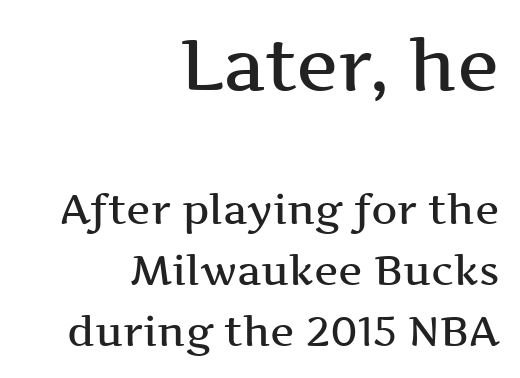
Q: Is the text bold? A: Semi-bold.
Q: Is the text italic (slanted)? A: No, it is upright.
Q: Is the typeface a serif or a sans-serif typeface? A: Serif.
Q: Is the text underlined? A: No.
Q: How is the paragraph aligned? A: Right-aligned.
Q: Is the spacing between letters normal or unusually wide? A: Normal.
Q: Is the spacing between lines tight, normal or loose? A: Normal.
Q: Which block of text is set in a larger size, the first (top) or the second (bottom)? A: The first (top) one.
Q: Width (condensed, normal, or wide)? A: Wide.
Q: Stroke contrast? A: Medium.
Q: x-height? A: Medium.
Q: Monospaced? A: No.
